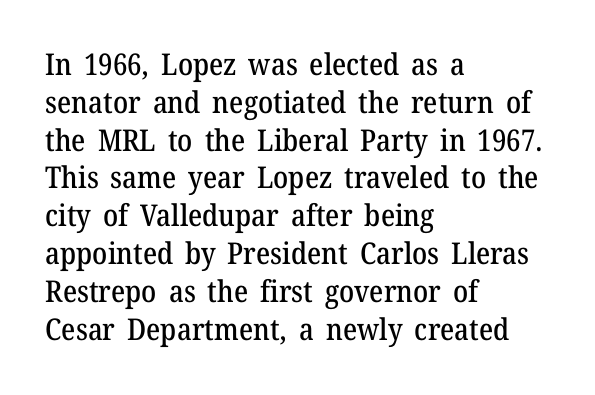
The image shows 30 px serif type, upright; set left-aligned, normal line spacing (1.26x), normal letter spacing, not underlined; medium stroke contrast and a medium x-height.
